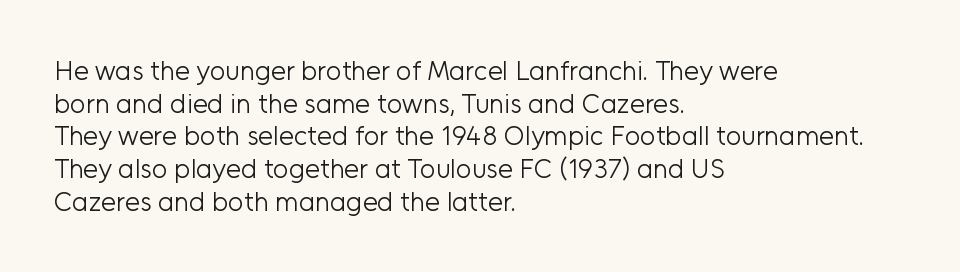
The image shows 27 px text type, upright; set left-aligned, line spacing 1.21x, normal letter spacing, not underlined.
